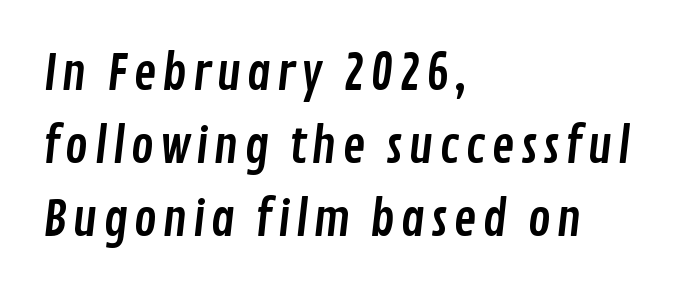
Q: Is the typeface a serif or a sans-serif typeface? A: Sans-serif.
Q: Is the text underlined? A: No.
Q: How is the paragraph aligned? A: Left-aligned.
Q: Is the spacing between lines tight, normal or loose? A: Normal.
Q: Width (condensed, normal, or wide)? A: Condensed.
Q: Stroke contrast? A: Low.
Q: x-height? A: Medium.
Q: Monospaced? A: No.
